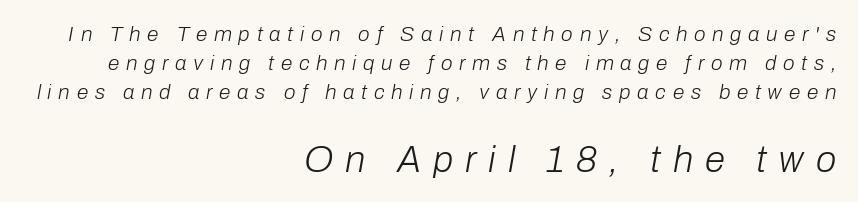
Q: Is the text bold? A: No.
Q: Is the text italic (slanted)? A: Yes, it leans right by about 10 degrees.
Q: Is the text underlined? A: No.
Q: How is the paragraph aligned? A: Right-aligned.
Q: Is the spacing between letters normal or unusually wide? A: Unusually wide.
Q: Is the spacing between lines tight, normal or loose? A: Normal.
Q: Which block of text is set in a larger size, the first (top) or the second (bottom)? A: The second (bottom) one.
Q: Width (condensed, normal, or wide)? A: Normal.
Q: Stroke contrast? A: Low.
Q: x-height? A: Medium.
Q: Monospaced? A: No.
